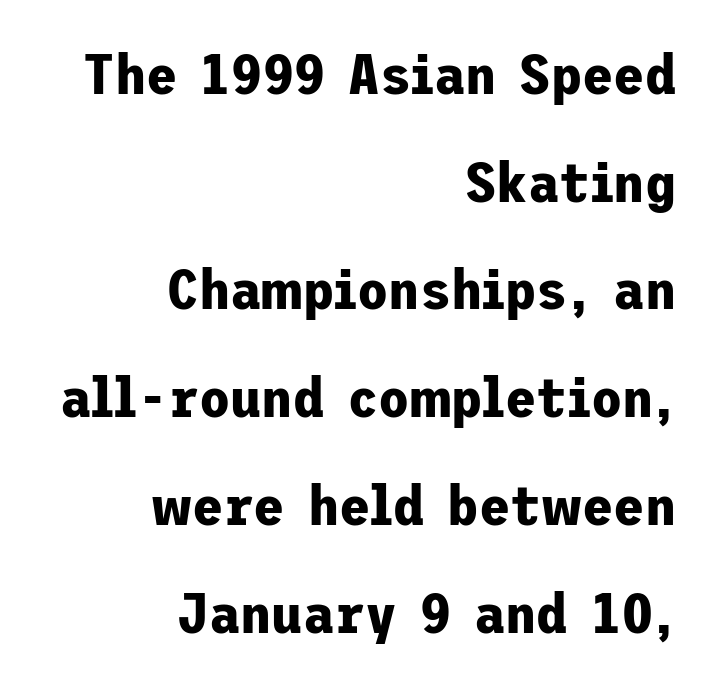
{"serif": "no", "italic": "no", "bold": "yes", "weight": "bold", "width": "normal", "stroke_contrast": "low", "x_height": "medium", "underline": "no", "align": "right", "line_spacing_ratio": 1.89, "letter_spacing": "normal", "letter_spacing_em": 0.0, "glyph_px": 57}
